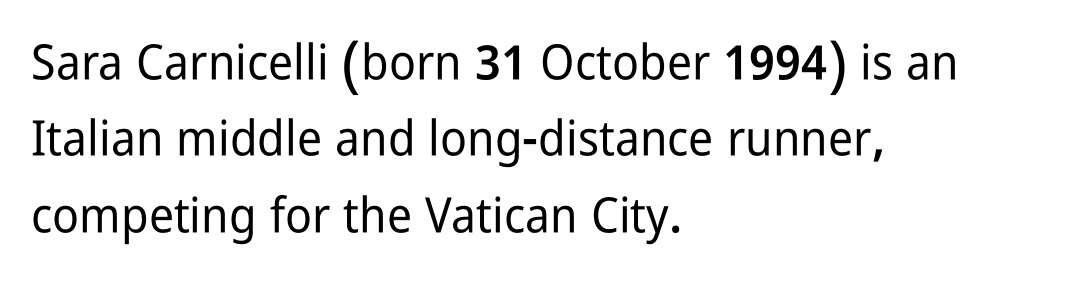
The image shows 49 px condensed sans-serif type, upright; set left-aligned, normal line spacing (1.56x), normal letter spacing, not underlined; low stroke contrast and a medium x-height.
